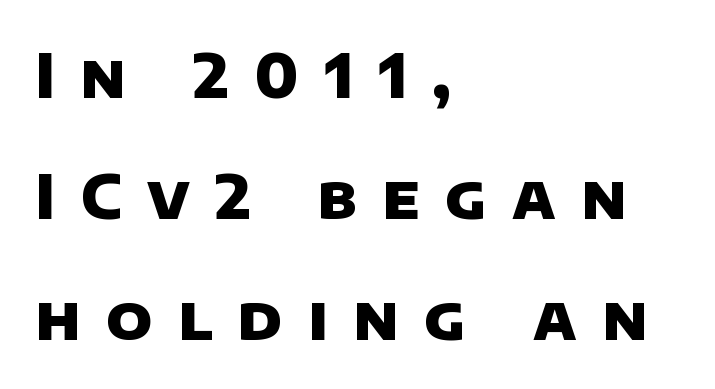
The image shows 61 px heavy sans-serif type; set left-aligned, loose line spacing (1.98x), unusually wide letter spacing (+0.41 em), not underlined; low stroke contrast and a large x-height.
